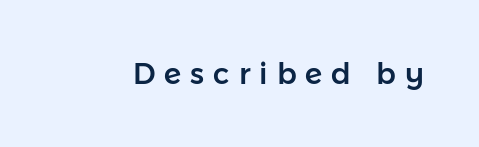
{"serif": "no", "italic": "no", "width": "normal", "stroke_contrast": "low", "x_height": "medium", "monospaced": "no", "underline": "no", "letter_spacing": "wide", "letter_spacing_em": 0.31, "glyph_px": 29}
